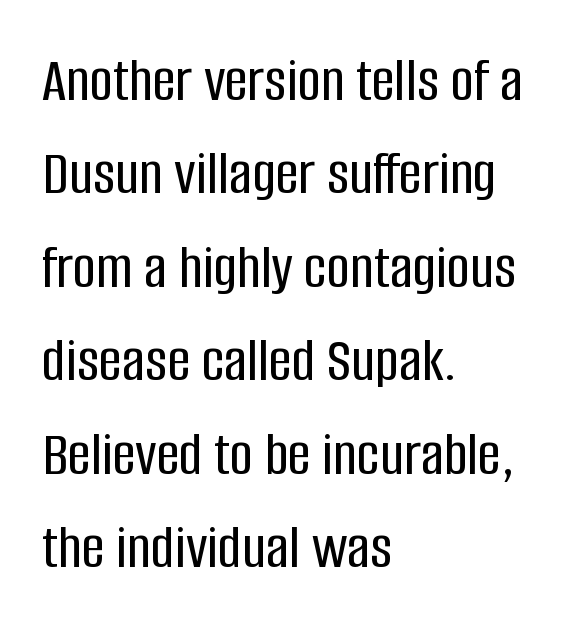
{"serif": "no", "italic": "no", "width": "condensed", "stroke_contrast": "low", "x_height": "large", "monospaced": "no", "underline": "no", "align": "left", "line_spacing": "normal", "line_spacing_ratio": 1.46, "letter_spacing": "normal", "letter_spacing_em": 0.0, "glyph_px": 64}
